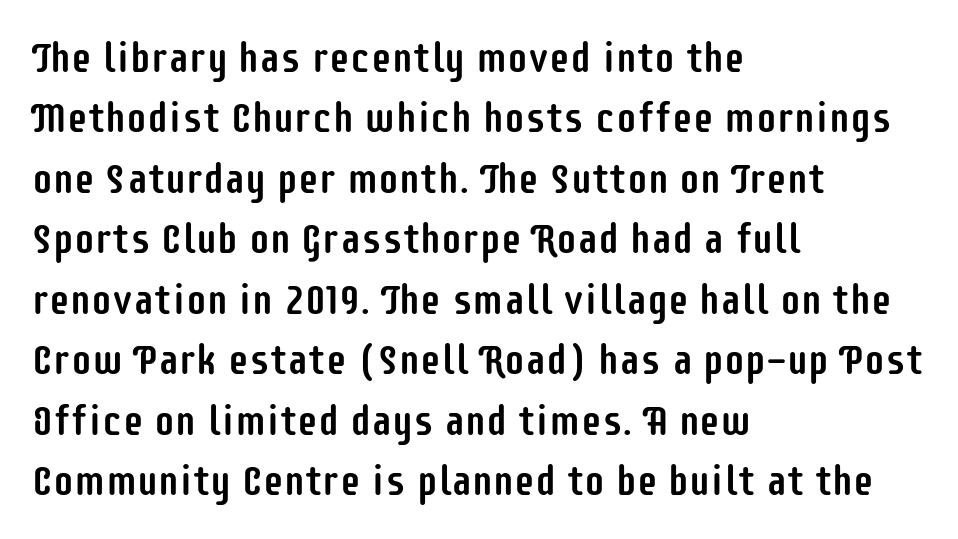
The image shows 42 px condensed sans-serif type, upright; set left-aligned, normal line spacing (1.44x), normal letter spacing, not underlined; low stroke contrast and a large x-height.
